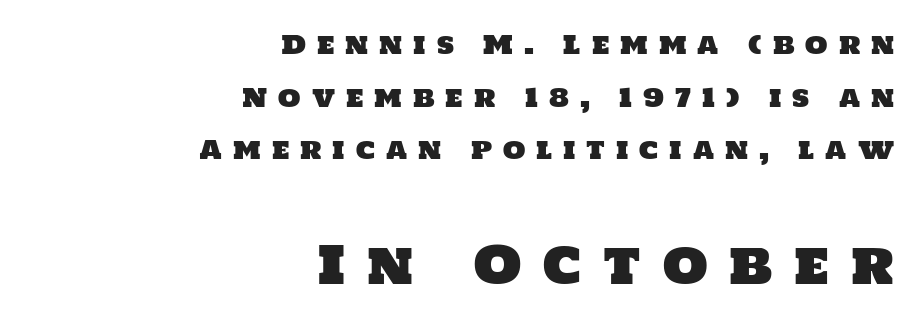
{"serif": "no", "width": "normal", "stroke_contrast": "low", "x_height": "large", "monospaced": "no", "underline": "no", "align": "right", "line_spacing": "loose", "line_spacing_ratio": 2.02, "letter_spacing": "wide", "letter_spacing_em": 0.42, "larger_block": "second", "size_ratio": 2.0, "glyph_px": 52}
